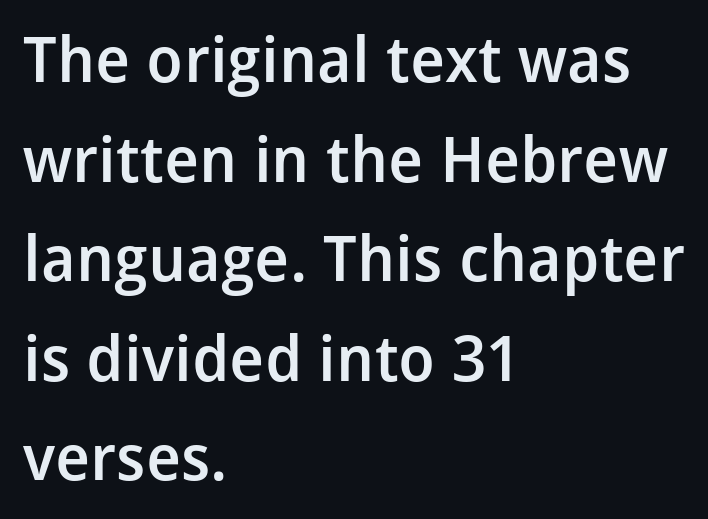
Q: Is the text bold? A: Semi-bold.
Q: Is the text italic (slanted)? A: No, it is upright.
Q: Is the typeface a serif or a sans-serif typeface? A: Sans-serif.
Q: Is the text underlined? A: No.
Q: How is the paragraph aligned? A: Left-aligned.
Q: Is the spacing between letters normal or unusually wide? A: Normal.
Q: Is the spacing between lines tight, normal or loose? A: Normal.
Q: Width (condensed, normal, or wide)? A: Normal.
Q: Stroke contrast? A: Low.
Q: x-height? A: Medium.
Q: Monospaced? A: No.
